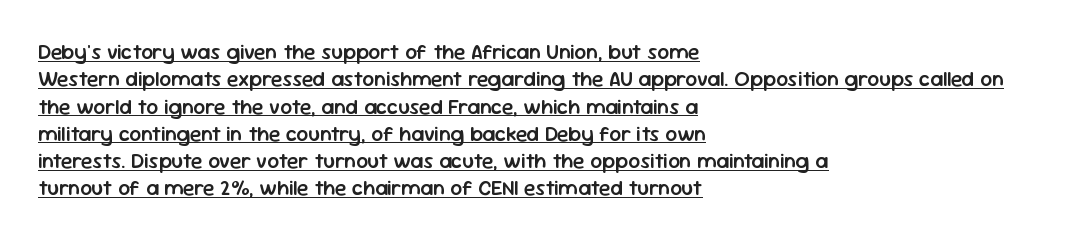
What weight is shown? A semibold, between regular and bold. Summary of vertical rhythm: regular, with standard interline spacing. Horizontal alignment here is leftward, the default for most running prose. Caption: lettering with a line underneath. Ascenders rise straight up at ninety degrees. Look at the tracking — it's just the regular setting, nothing added.
